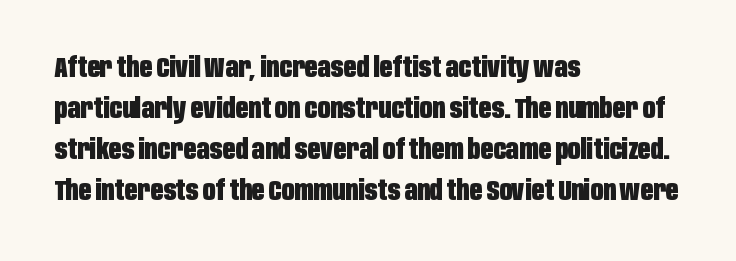
What kind of face is this? One without serifs — a sans. The ragged edge is on the right, which tells us the setting is flush left. These lines carry a lot of weight — the face is fully bold. Looks like regular typesetting: each glyph gets only the width it needs.
